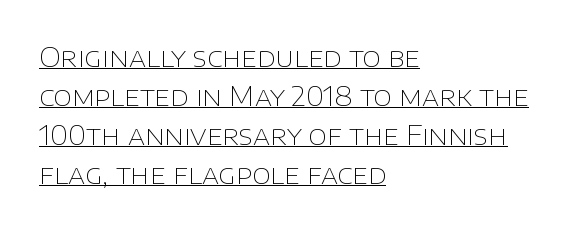
The image shows 27 px text type, upright; set left-aligned, normal line spacing (1.44x), normal letter spacing, underlined.
